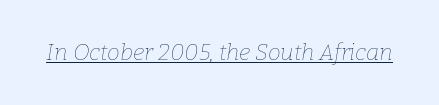
Tracking value appears to be zero — textbook default spacing. Every character sits at an angle, as italics do. Underlined type. Compared with a typical body face, this is equally light or lighter still.
